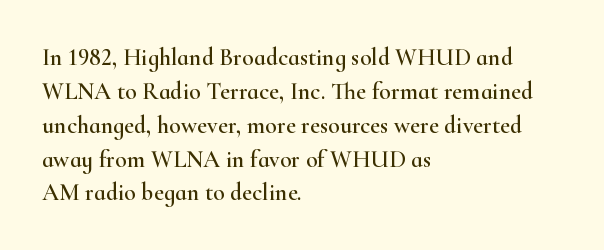
{"italic": "no", "underline": "no", "align": "left", "line_spacing": "normal", "line_spacing_ratio": 1.41, "letter_spacing": "normal", "letter_spacing_em": 0.0, "glyph_px": 24}
